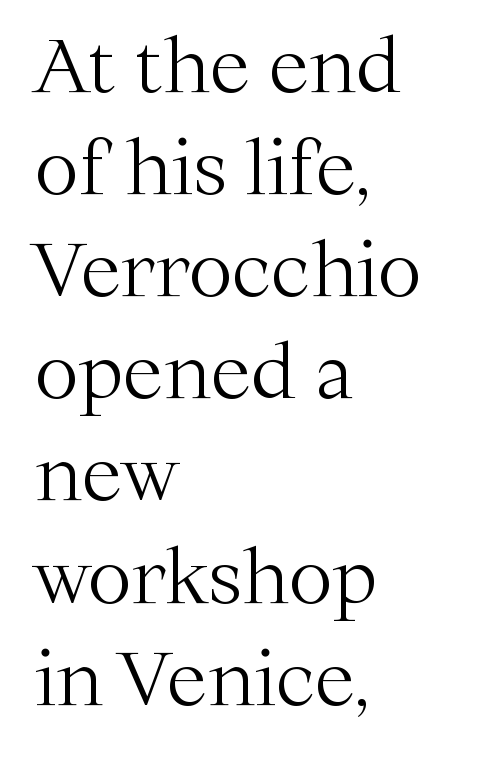
{"serif": "yes", "italic": "no", "bold": "no", "weight": "light", "width": "normal", "stroke_contrast": "medium", "x_height": "medium", "monospaced": "no", "underline": "no", "align": "left", "line_spacing": "normal", "line_spacing_ratio": 1.38, "letter_spacing": "normal", "letter_spacing_em": 0.0, "glyph_px": 74}
